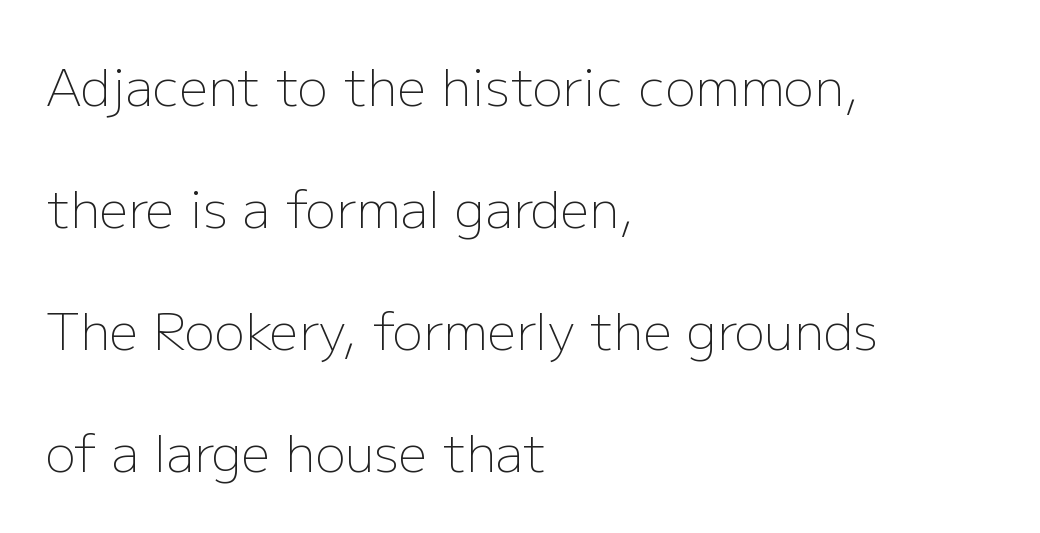
{"serif": "no", "italic": "no", "bold": "no", "weight": "light", "width": "normal", "stroke_contrast": "low", "x_height": "medium", "monospaced": "no", "underline": "no", "align": "left", "line_spacing": "loose", "line_spacing_ratio": 2.39, "letter_spacing": "normal", "letter_spacing_em": 0.0, "glyph_px": 51}
